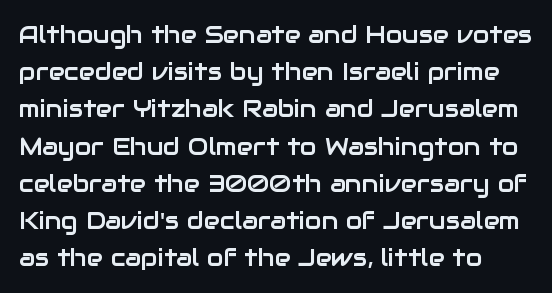
{"italic": "no", "underline": "no", "line_spacing": "normal", "line_spacing_ratio": 1.55, "letter_spacing": "normal", "letter_spacing_em": 0.0, "glyph_px": 24}
